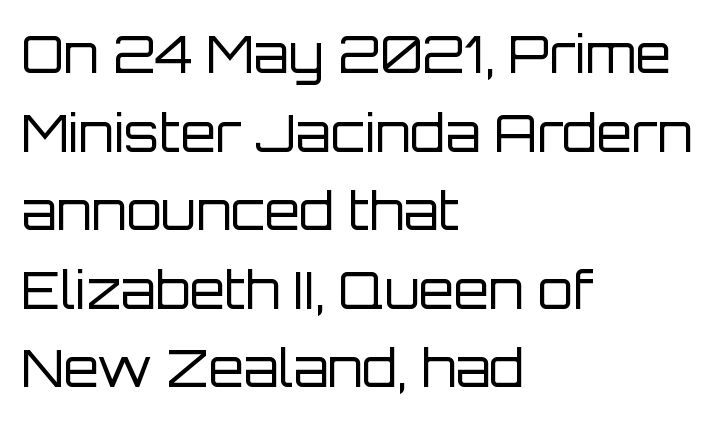
Q: Is the text bold? A: No.
Q: Is the text italic (slanted)? A: No, it is upright.
Q: Is the typeface a serif or a sans-serif typeface? A: Sans-serif.
Q: Is the text underlined? A: No.
Q: How is the paragraph aligned? A: Left-aligned.
Q: Is the spacing between letters normal or unusually wide? A: Normal.
Q: Is the spacing between lines tight, normal or loose? A: Normal.
Q: Width (condensed, normal, or wide)? A: Normal.
Q: Stroke contrast? A: Low.
Q: x-height? A: Large.
Q: Monospaced? A: No.
